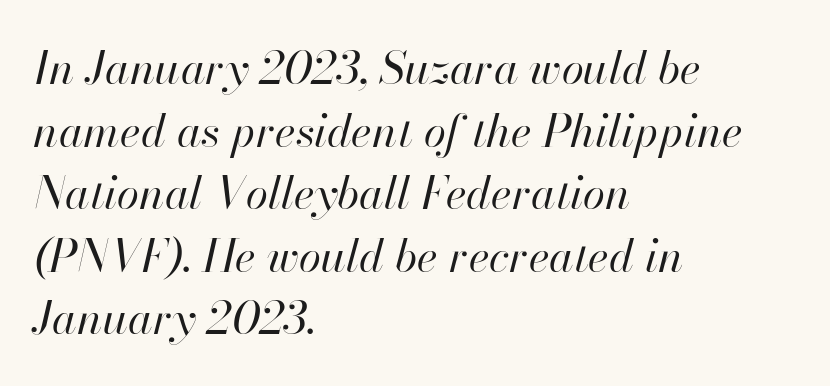
{"italic": "yes", "lean": "right", "slant_degrees": 13, "bold": "no", "weight": "regular", "width": "normal", "stroke_contrast": "high", "x_height": "small", "monospaced": "no", "underline": "no", "align": "left", "line_spacing": "normal", "line_spacing_ratio": 1.39, "letter_spacing": "normal", "letter_spacing_em": 0.0, "glyph_px": 45}
